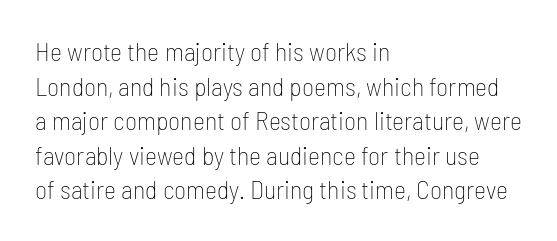
The image shows 26 px text type, upright; set left-aligned, normal line spacing (1.33x), normal letter spacing, not underlined.
